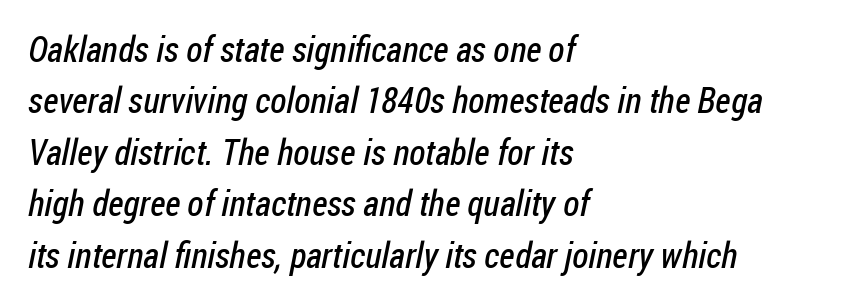
Q: Is the text bold? A: No.
Q: Is the typeface a serif or a sans-serif typeface? A: Sans-serif.
Q: Is the text underlined? A: No.
Q: How is the paragraph aligned? A: Left-aligned.
Q: Is the spacing between letters normal or unusually wide? A: Normal.
Q: Is the spacing between lines tight, normal or loose? A: Normal.
Q: Width (condensed, normal, or wide)? A: Condensed.
Q: Stroke contrast? A: Low.
Q: x-height? A: Medium.
Q: Monospaced? A: No.
